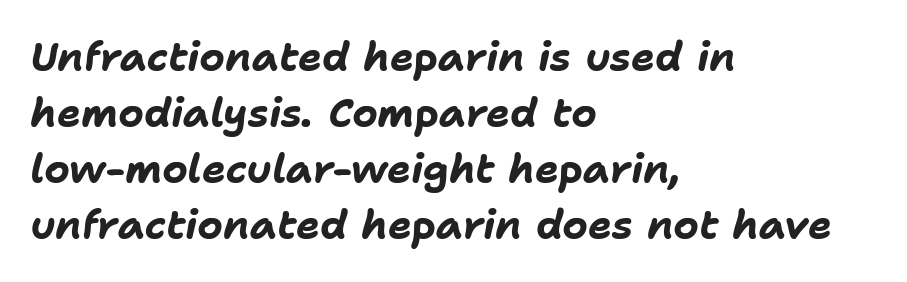
Note the varied advance widths — an 'i' is clearly narrower than an 'm'. The whole block is typeset with a tilt. Any mark beneath the type? The region is blank. Heavy, bold letterforms.
